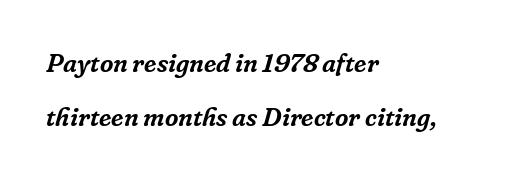
Short and long lines alike share a common starting point at left. Caption: standard tracking, unaltered. A clean baseline with only descenders dipping below it. Emphasis-style slanted type is in use. Quick note: interline space is abundant.
